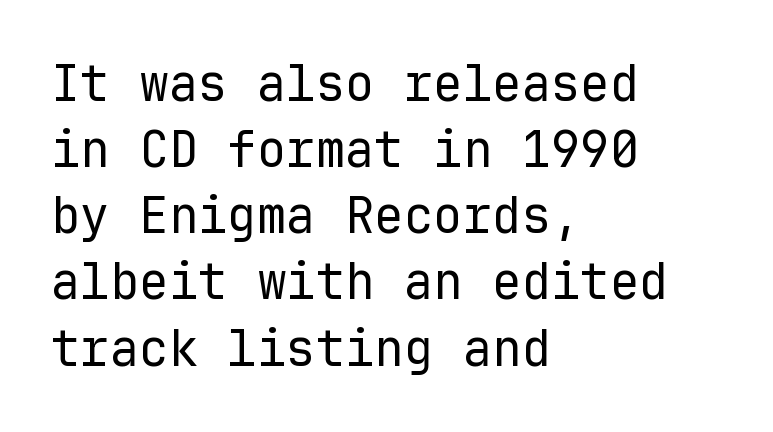
The image shows 49 px regular-weight sans-serif type, upright, monospaced; set left-aligned, normal line spacing (1.35x), normal letter spacing, not underlined; low stroke contrast and a medium x-height.
